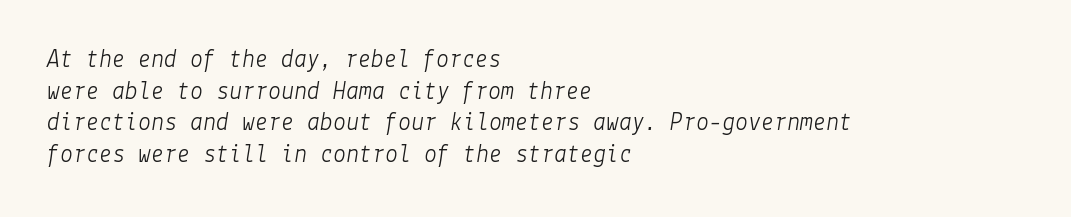
Q: Is the text bold? A: No.
Q: Is the text italic (slanted)? A: Yes, it leans right by about 9 degrees.
Q: Is the text underlined? A: No.
Q: How is the paragraph aligned? A: Left-aligned.
Q: Is the spacing between letters normal or unusually wide? A: Normal.
